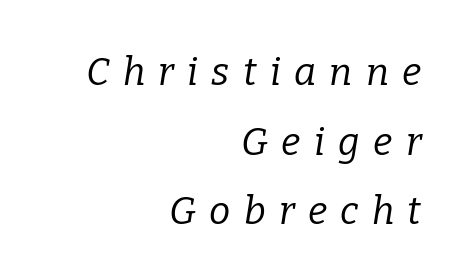
The image shows 38 px regular-weight serif type, italic (leaning right); set right-aligned, line spacing 1.83x, unusually wide letter spacing (+0.35 em), not underlined; low stroke contrast and a medium x-height.
